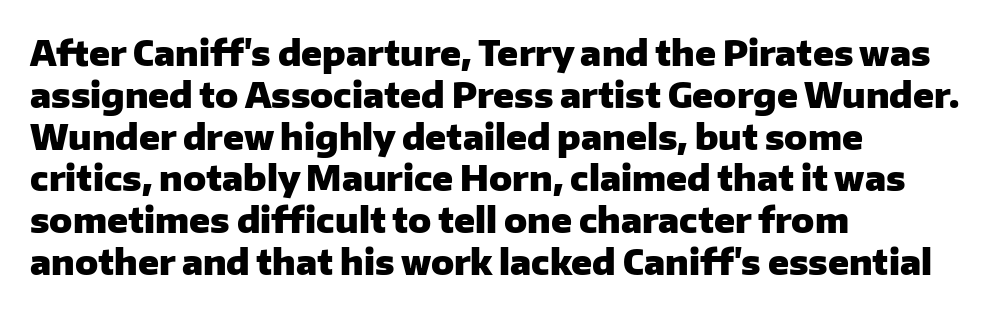
{"serif": "no", "italic": "no", "bold": "yes", "weight": "heavy", "width": "normal", "stroke_contrast": "low", "x_height": "medium", "monospaced": "no", "underline": "no", "align": "left", "line_spacing_ratio": 1.23, "letter_spacing": "normal", "letter_spacing_em": 0.0, "glyph_px": 34}
